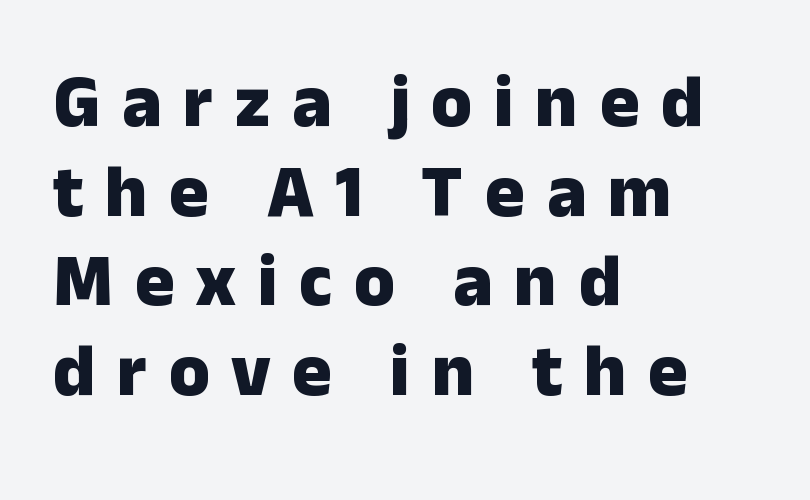
Underline: absent. A typesetter would label this face a sans. This rendering widens character spacing well past its baseline value. The letters stand straight up with perfectly vertical stems.
